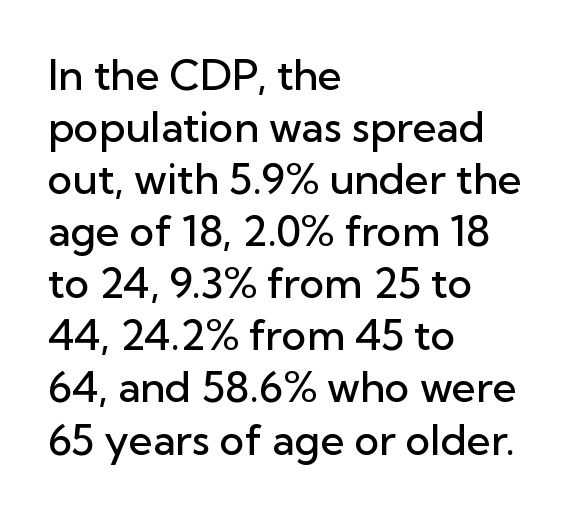
The image shows 42 px semibold sans-serif type, upright; set left-aligned, line spacing 1.24x, normal letter spacing, not underlined; low stroke contrast and a medium x-height.
